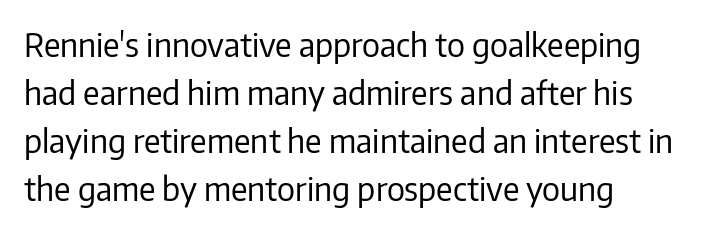
{"serif": "no", "italic": "no", "bold": "no", "weight": "regular", "width": "normal", "stroke_contrast": "low", "x_height": "medium", "monospaced": "no", "underline": "no", "line_spacing": "normal", "line_spacing_ratio": 1.5, "letter_spacing": "normal", "letter_spacing_em": 0.0, "glyph_px": 32}
